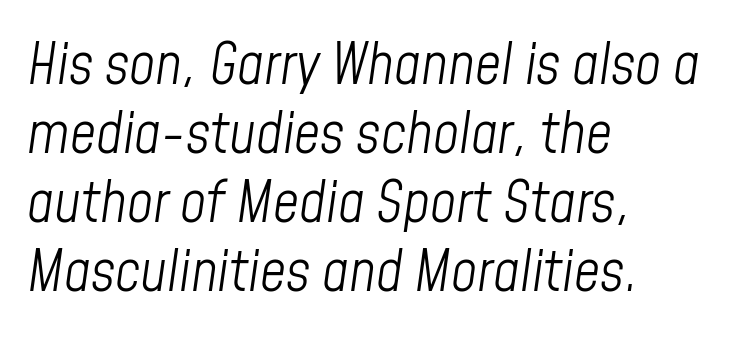
Tracking here is standard; glyphs follow each other at the usual distance. Alignment: flush left. The face looks like a standard text weight, possibly lighter. The face used here is proportionally spaced, like ordinary book or web type. Check under the words: just untouched page. Every character sits at an angle, as italics do.
